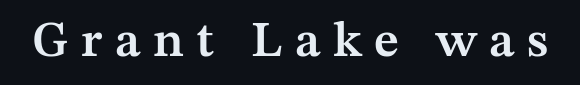
Does extra space separate the letters? Yes, quite a lot of it. Glance below the letters and you will spot only blank space. This sample has the flowing, uneven cadence of proportional lettering. Regarding serifs, this sample has them. The font is running at a semibold setting, under full bold. Posture: upright roman.
